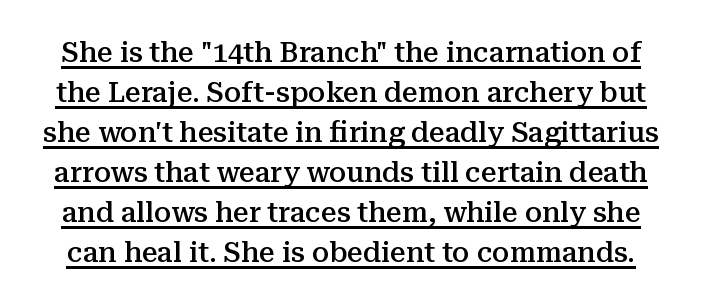
The image shows 28 px semibold serif type, upright; set normal line spacing (1.43x), normal letter spacing, underlined; medium stroke contrast and a medium x-height.
